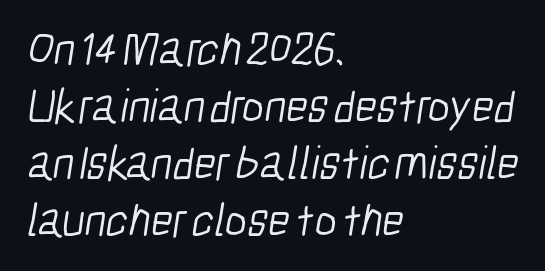
This reads as an unemphasized weight, regular at the heaviest. Nobody touched the tracking dial on this one. The zone under the glyphs is completely vacant. The type family on display is of the sans-serif kind.
